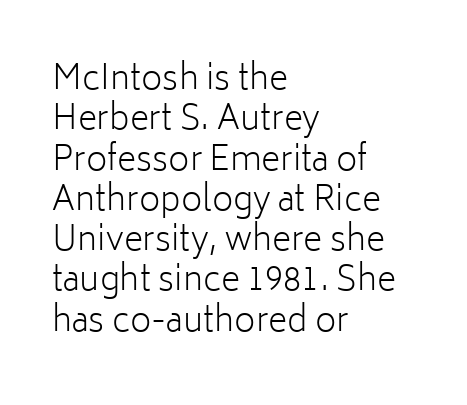
{"serif": "no", "italic": "no", "bold": "no", "weight": "light", "width": "normal", "stroke_contrast": "low", "x_height": "medium", "monospaced": "no", "underline": "no", "align": "left", "line_spacing_ratio": 1.22, "letter_spacing": "normal", "letter_spacing_em": 0.0, "glyph_px": 33}
